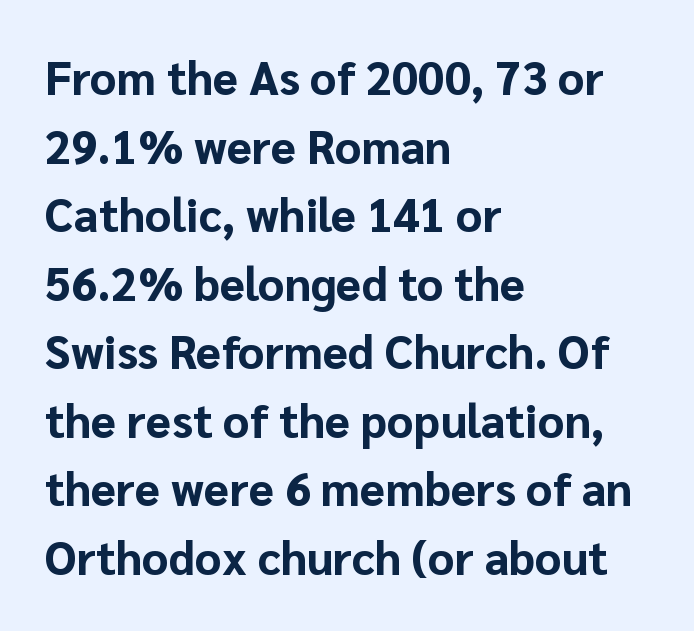
Q: Is the text bold? A: Yes.
Q: Is the text italic (slanted)? A: No, it is upright.
Q: Is the typeface a serif or a sans-serif typeface? A: Sans-serif.
Q: Is the text underlined? A: No.
Q: How is the paragraph aligned? A: Left-aligned.
Q: Is the spacing between letters normal or unusually wide? A: Normal.
Q: Is the spacing between lines tight, normal or loose? A: Normal.
Q: Width (condensed, normal, or wide)? A: Normal.
Q: Stroke contrast? A: Low.
Q: x-height? A: Medium.
Q: Monospaced? A: No.
